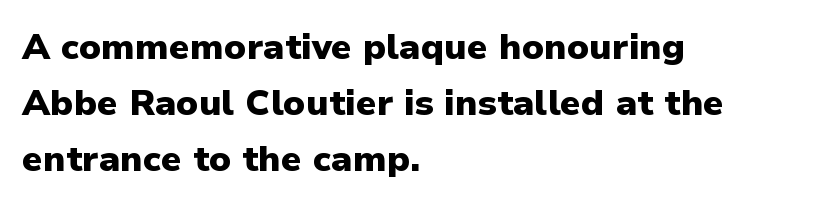
Q: Is the text bold? A: Yes.
Q: Is the text italic (slanted)? A: No, it is upright.
Q: Is the typeface a serif or a sans-serif typeface? A: Sans-serif.
Q: Is the text underlined? A: No.
Q: How is the paragraph aligned? A: Left-aligned.
Q: Is the spacing between letters normal or unusually wide? A: Normal.
Q: Is the spacing between lines tight, normal or loose? A: Normal.
Q: Width (condensed, normal, or wide)? A: Normal.
Q: Stroke contrast? A: Low.
Q: x-height? A: Medium.
Q: Monospaced? A: No.
